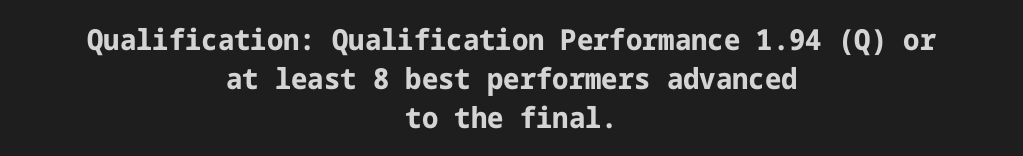
Q: Is the text bold? A: Yes.
Q: Is the text italic (slanted)? A: No, it is upright.
Q: Is the typeface a serif or a sans-serif typeface? A: Sans-serif.
Q: Is the text underlined? A: No.
Q: How is the paragraph aligned? A: Centered.
Q: Is the spacing between letters normal or unusually wide? A: Normal.
Q: Is the spacing between lines tight, normal or loose? A: Normal.
Q: Width (condensed, normal, or wide)? A: Normal.
Q: Stroke contrast? A: Low.
Q: x-height? A: Medium.
